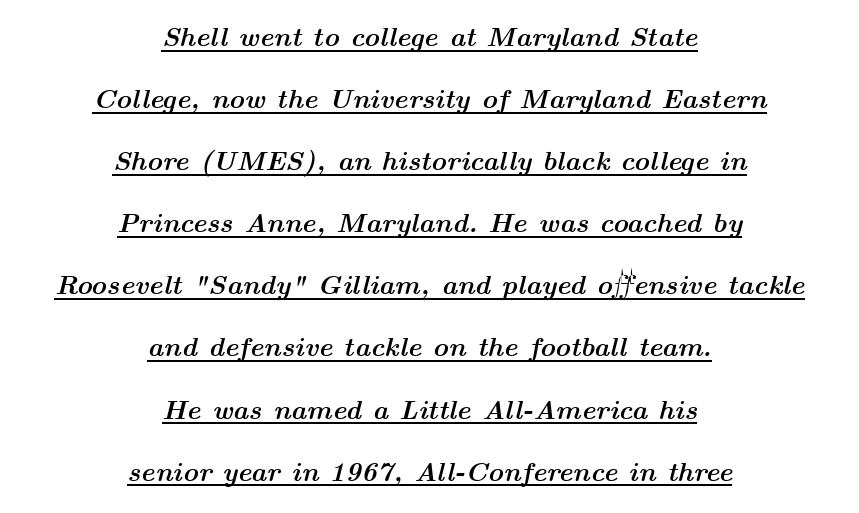
Students, observe: this is what heavily led, spacious text looks like. Look at the stroke-to-counter ratio: heavy, a bold. The lines in this sample share a center point and differ in where they start and stop. Compared with typical body copy, the letter spacing here is the same.
